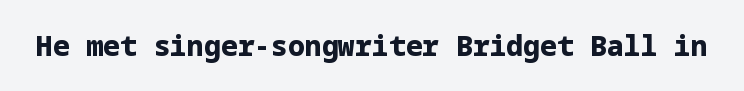
The image shows 28 px bold sans-serif type, upright; set normal letter spacing, not underlined; low stroke contrast and a medium x-height.
